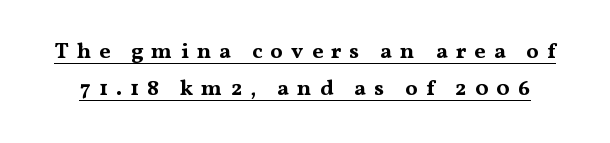
The image shows 22 px bold type, upright; set normal line spacing (1.69x), unusually wide letter spacing (+0.37 em), underlined.
